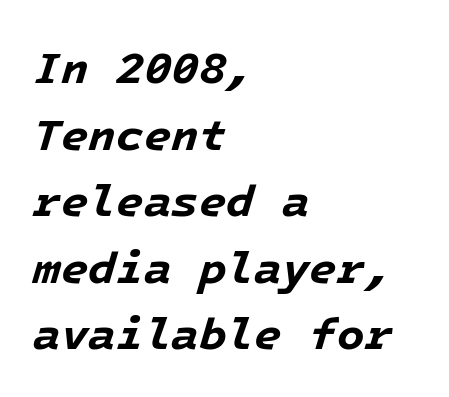
Q: Is the text bold? A: Yes.
Q: Is the text italic (slanted)? A: Yes, it leans right by about 16 degrees.
Q: Is the text underlined? A: No.
Q: How is the paragraph aligned? A: Left-aligned.
Q: Is the spacing between letters normal or unusually wide? A: Normal.
Q: Is the spacing between lines tight, normal or loose? A: Normal.
Q: Width (condensed, normal, or wide)? A: Normal.
Q: Stroke contrast? A: Low.
Q: x-height? A: Medium.
